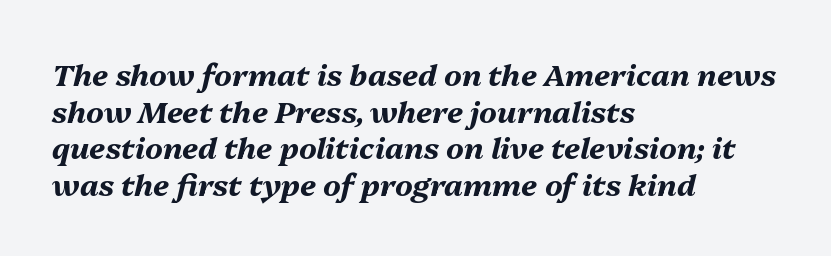
It's the slanting kind of type. Thick stems and heavy bowls — unmistakably bold. This sample has the flowing, uneven cadence of proportional lettering. Words float on clear page, feet unadorned. The letters sit at their default tracking, neither squeezed nor spread. Reading down the block, your eye returns to a fixed left position each line.
